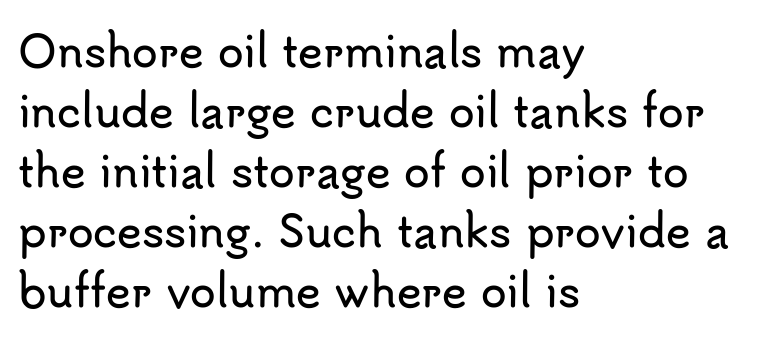
The image shows 42 px sans-serif type, upright; set left-aligned, normal line spacing (1.43x), normal letter spacing, not underlined; low stroke contrast and a small x-height.
